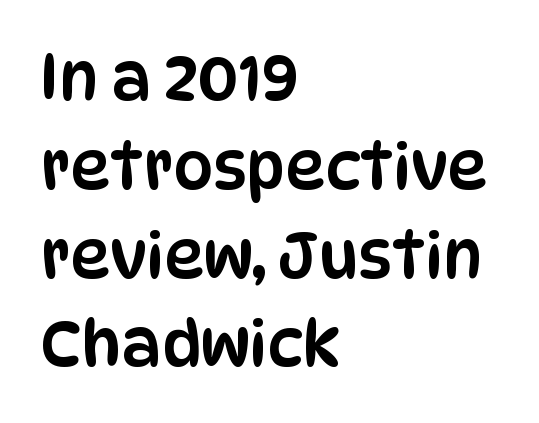
{"serif": "no", "italic": "no", "width": "condensed", "stroke_contrast": "low", "x_height": "large", "monospaced": "no", "underline": "no", "align": "left", "line_spacing": "normal", "line_spacing_ratio": 1.41, "letter_spacing": "normal", "letter_spacing_em": 0.0, "glyph_px": 63}
